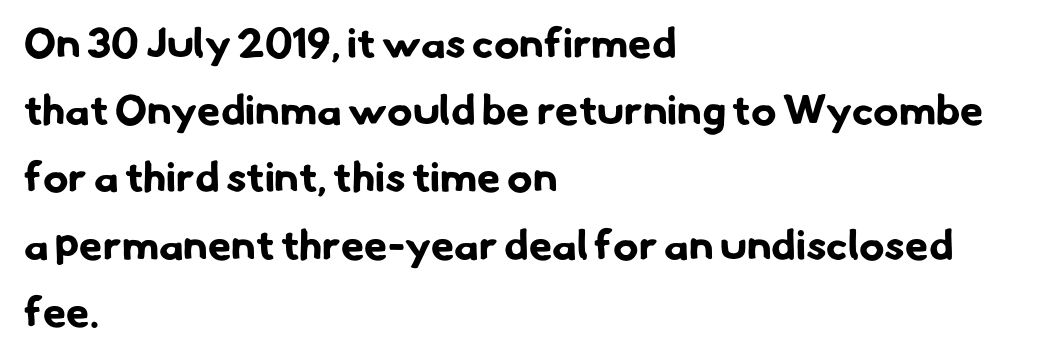
{"serif": "no", "bold": "yes", "weight": "bold", "width": "normal", "stroke_contrast": "low", "x_height": "small", "monospaced": "no", "underline": "no", "align": "left", "line_spacing": "normal", "line_spacing_ratio": 1.6, "letter_spacing": "normal", "letter_spacing_em": 0.0, "glyph_px": 42}
